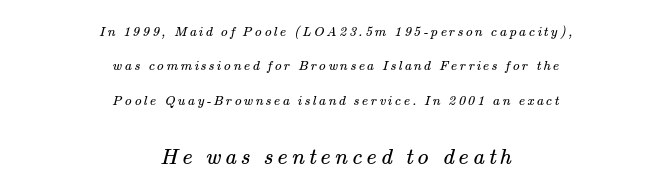
Q: Is the text bold? A: No.
Q: Is the text underlined? A: No.
Q: How is the paragraph aligned? A: Centered.
Q: Is the spacing between lines tight, normal or loose? A: Loose.
Q: Which block of text is set in a larger size, the first (top) or the second (bottom)? A: The second (bottom) one.
